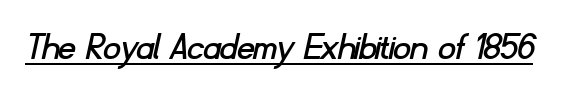
{"serif": "no", "width": "normal", "stroke_contrast": "low", "x_height": "small", "monospaced": "no", "underline": "yes", "letter_spacing": "normal", "letter_spacing_em": 0.0, "glyph_px": 41}
